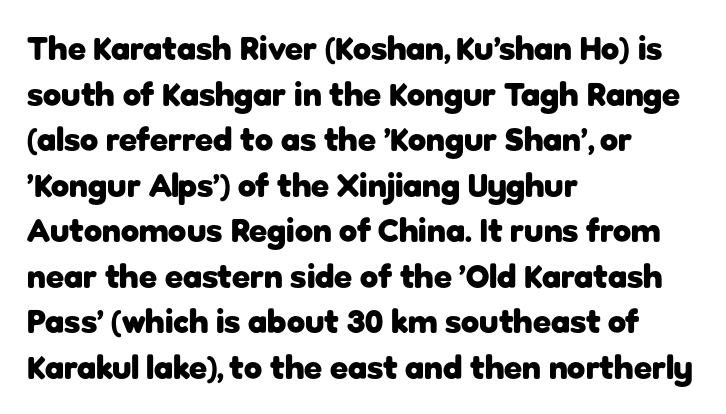
{"serif": "no", "italic": "no", "bold": "yes", "weight": "heavy", "width": "normal", "stroke_contrast": "low", "x_height": "medium", "monospaced": "no", "underline": "no", "align": "left", "line_spacing": "normal", "line_spacing_ratio": 1.38, "letter_spacing": "normal", "letter_spacing_em": 0.0, "glyph_px": 33}
